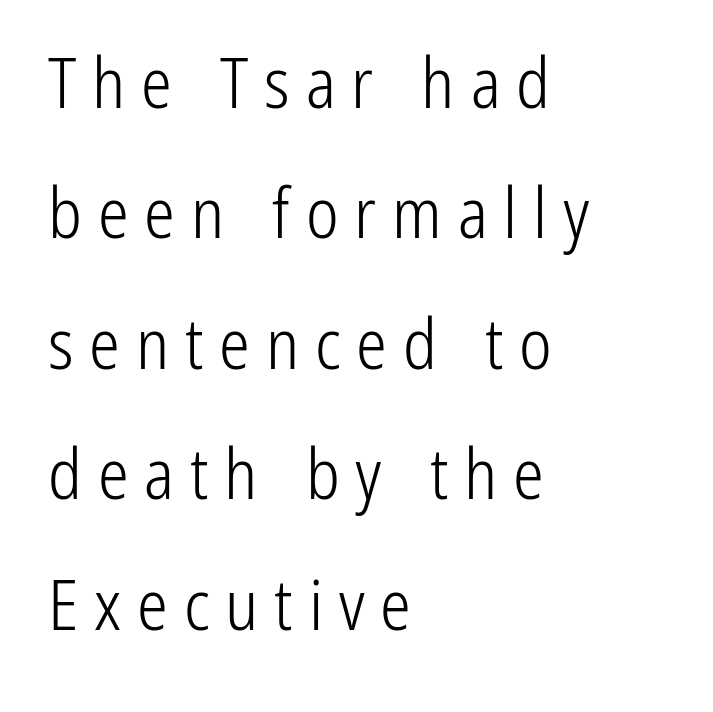
Q: Is the text bold? A: No.
Q: Is the text italic (slanted)? A: No, it is upright.
Q: Is the typeface a serif or a sans-serif typeface? A: Sans-serif.
Q: Is the text underlined? A: No.
Q: How is the paragraph aligned? A: Left-aligned.
Q: Is the spacing between letters normal or unusually wide? A: Unusually wide.
Q: Width (condensed, normal, or wide)? A: Condensed.
Q: Stroke contrast? A: Low.
Q: x-height? A: Medium.
Q: Monospaced? A: No.
